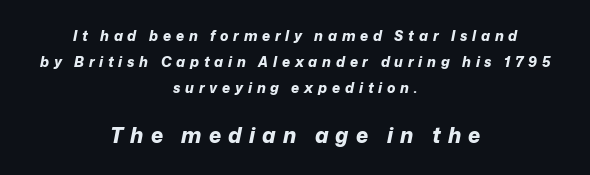
The image shows 21 px bold type, italic (leaning right); set centered, line spacing 1.86x, unusually wide letter spacing (+0.34 em), not underlined; the second (bottom) block is 1.5x larger.
